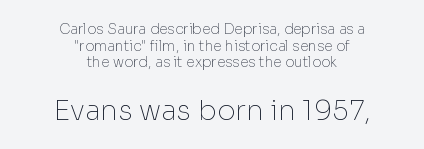
Here the designer chose a conventional face with non-uniform glyph widths. In terms of letterspacing, this is plain default setting. Which of the two is more prominent by size? The second, at the bottom. One-word summary of the alignment: center.
